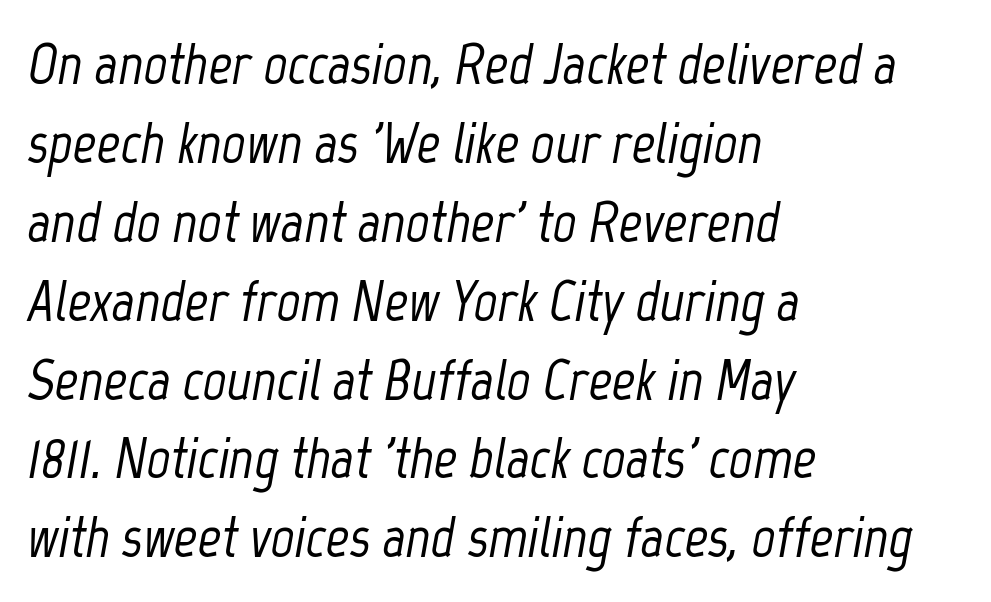
Q: Is the text italic (slanted)? A: Yes, it leans right by about 12 degrees.
Q: Is the text underlined? A: No.
Q: How is the paragraph aligned? A: Left-aligned.
Q: Is the spacing between letters normal or unusually wide? A: Normal.
Q: Is the spacing between lines tight, normal or loose? A: Normal.
Q: Width (condensed, normal, or wide)? A: Condensed.
Q: Stroke contrast? A: Low.
Q: x-height? A: Medium.
Q: Monospaced? A: No.
